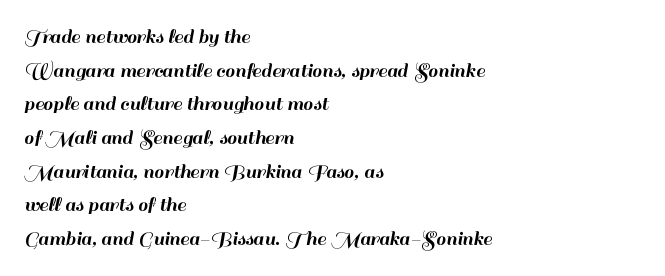
{"underline": "no", "align": "left", "line_spacing": "normal", "line_spacing_ratio": 1.53, "letter_spacing": "normal", "letter_spacing_em": 0.0, "glyph_px": 22}
